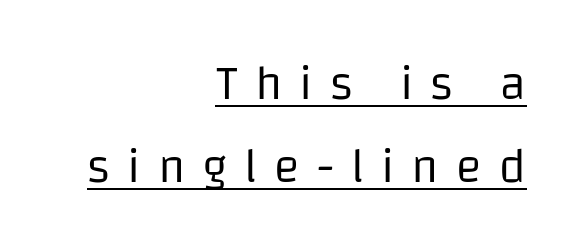
The image shows 48 px regular-weight sans-serif type, upright; set right-aligned, line spacing 1.72x, unusually wide letter spacing (+0.36 em), underlined; low stroke contrast and a large x-height.
